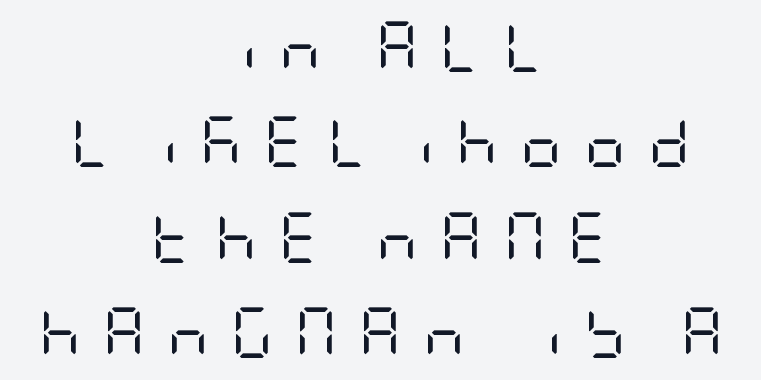
{"serif": "no", "italic": "no", "bold": "no", "weight": "regular", "width": "condensed", "stroke_contrast": "low", "x_height": "large", "underline": "no", "align": "center", "line_spacing_ratio": 1.87, "letter_spacing": "wide", "letter_spacing_em": 0.44, "glyph_px": 51}
